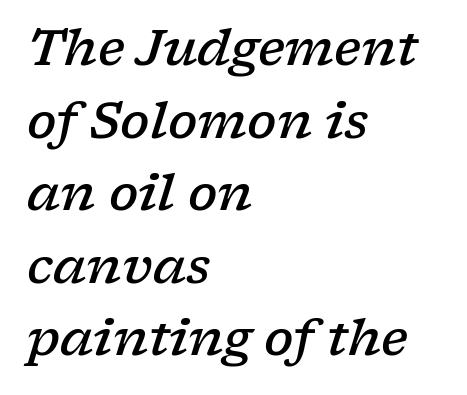
{"serif": "yes", "italic": "yes", "lean": "right", "slant_degrees": 17, "bold": "semi", "weight": "semibold", "width": "wide", "stroke_contrast": "low", "x_height": "medium", "monospaced": "no", "underline": "no", "align": "left", "line_spacing": "normal", "line_spacing_ratio": 1.48, "letter_spacing": "normal", "letter_spacing_em": 0.0, "glyph_px": 49}
